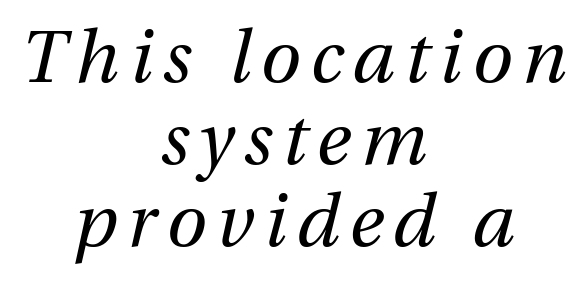
Compared with typical paragraphs, the rows here are closer together. Varying glyph widths throughout — classic text-font behaviour. This reads as an unemphasized weight, regular at the heaviest. This is oblique type, the kind used for emphasis or titles. The gap between lines stays unmarked. Typeset on center — no edge is straight.
